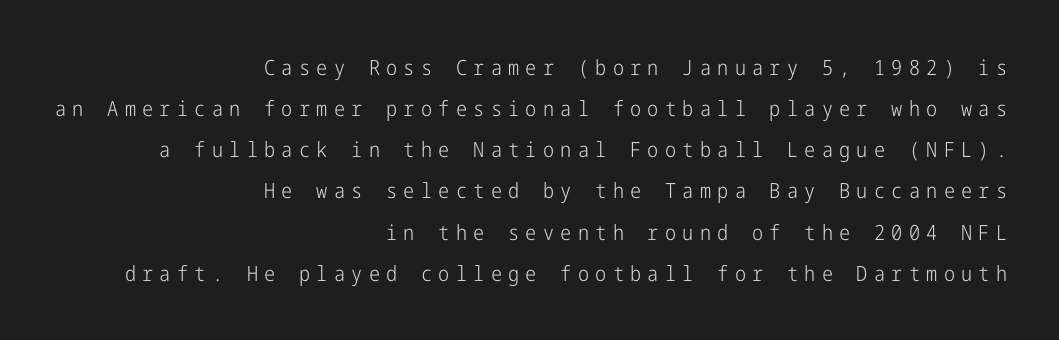
{"italic": "no", "bold": "no", "underline": "no", "align": "right", "line_spacing": "loose", "line_spacing_ratio": 1.96, "letter_spacing": "wide", "letter_spacing_em": 0.3, "glyph_px": 21}
